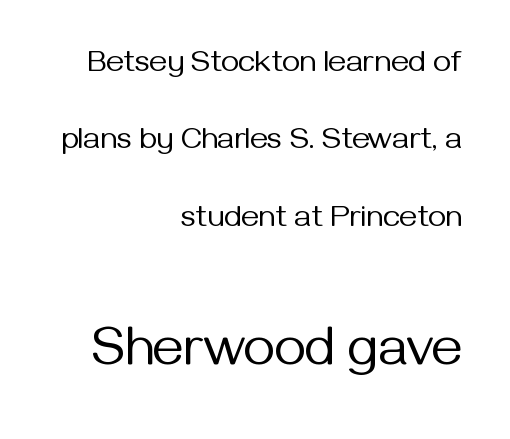
Summary of vertical rhythm: relaxed, with wide interline spacing. Here the designer chose a conventional face with non-uniform glyph widths. Spacing between characters is what you'd get straight out of the box. Small over large — that's the arrangement of the two blocks here.
